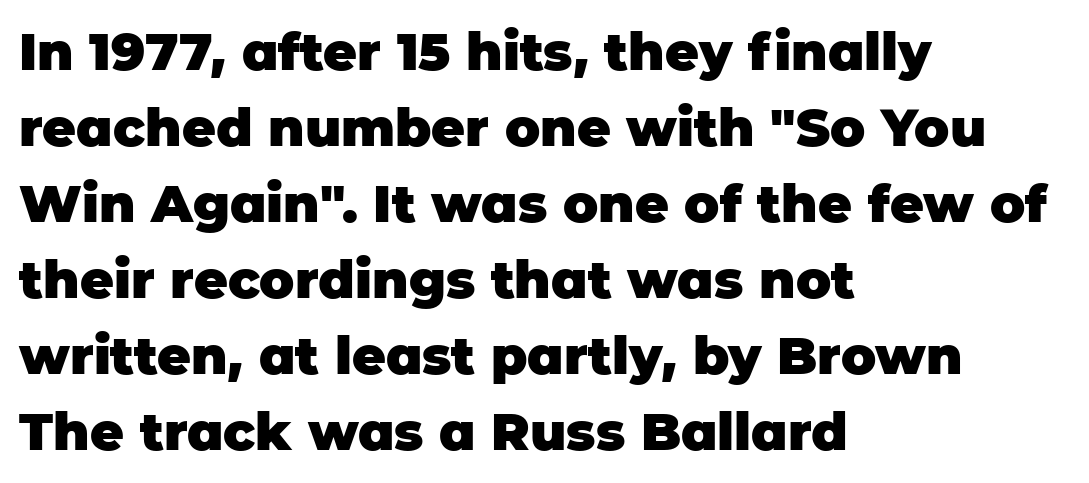
Q: Is the text bold? A: Yes.
Q: Is the text italic (slanted)? A: No, it is upright.
Q: Is the typeface a serif or a sans-serif typeface? A: Sans-serif.
Q: Is the text underlined? A: No.
Q: How is the paragraph aligned? A: Left-aligned.
Q: Is the spacing between letters normal or unusually wide? A: Normal.
Q: Is the spacing between lines tight, normal or loose? A: Normal.
Q: Width (condensed, normal, or wide)? A: Normal.
Q: Stroke contrast? A: Low.
Q: x-height? A: Large.
Q: Monospaced? A: No.
